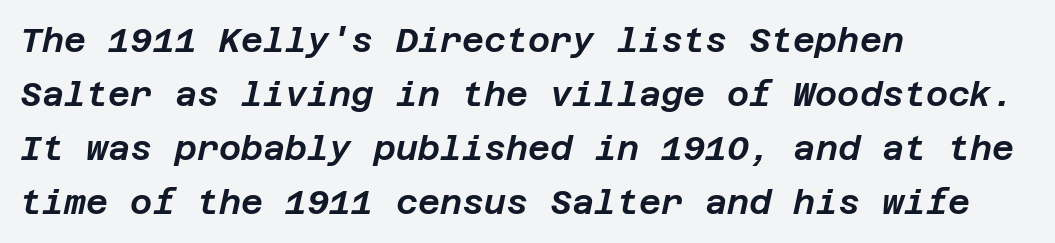
The image shows 34 px text type, italic (leaning right); set left-aligned, normal line spacing (1.59x), normal letter spacing, not underlined; low stroke contrast and a large x-height.
